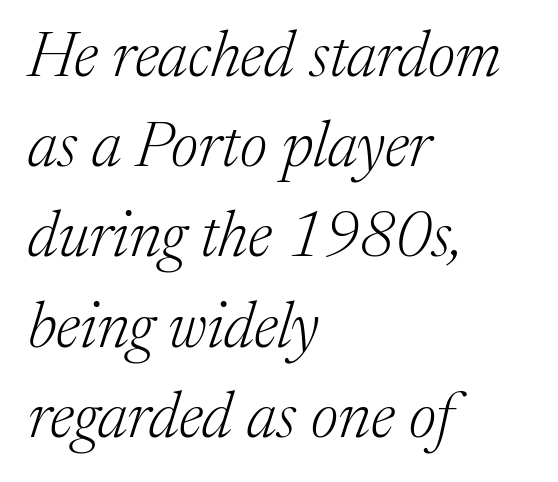
{"serif": "yes", "italic": "yes", "lean": "right", "slant_degrees": 17, "bold": "no", "weight": "light", "width": "normal", "stroke_contrast": "medium", "x_height": "medium", "monospaced": "no", "underline": "no", "align": "left", "line_spacing": "normal", "line_spacing_ratio": 1.41, "letter_spacing": "normal", "letter_spacing_em": 0.0, "glyph_px": 64}
